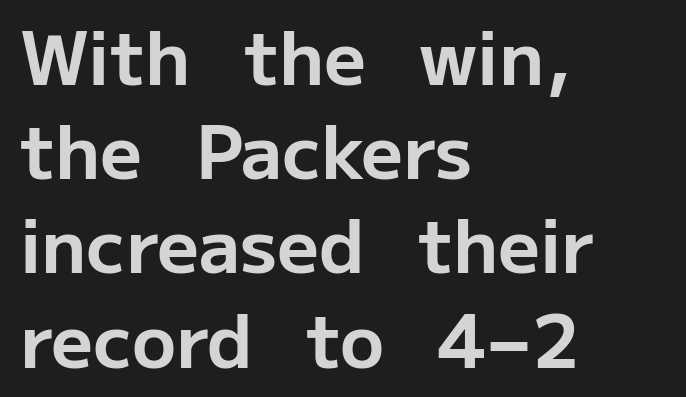
One glance says typical: line gaps are just what's usual. The axis of the letterforms is exactly vertical. Character widths vary here, with narrow letters taking less room than wide ones. The letters sit at their default tracking, neither squeezed nor spread. Does the copy run flush right? No — it runs flush left. Plain, unruled lines of type.
